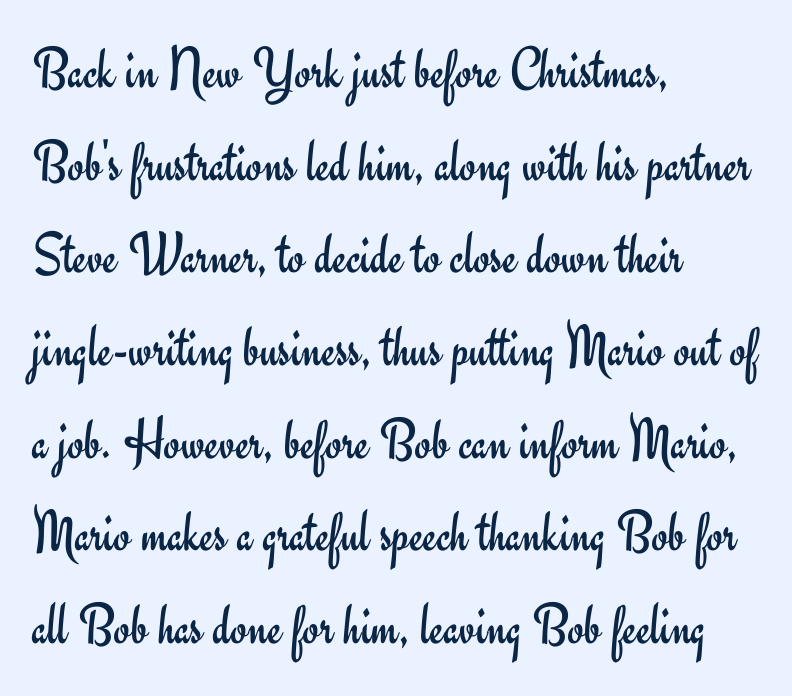
{"serif": "no", "bold": "no", "weight": "regular", "width": "normal", "stroke_contrast": "low", "x_height": "small", "monospaced": "no", "underline": "no", "align": "left", "line_spacing": "normal", "line_spacing_ratio": 1.57, "letter_spacing": "normal", "letter_spacing_em": 0.0, "glyph_px": 59}
